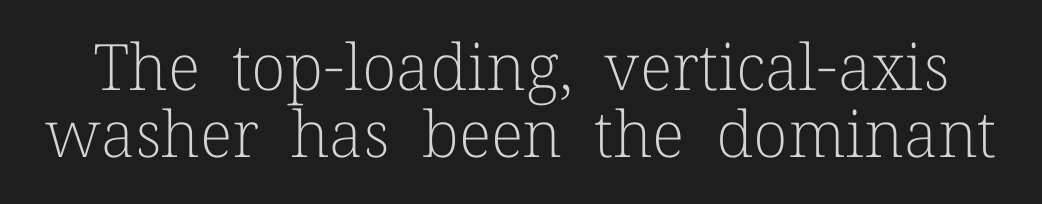
Q: Is the text bold? A: No.
Q: Is the text italic (slanted)? A: No, it is upright.
Q: Is the typeface a serif or a sans-serif typeface? A: Serif.
Q: Is the text underlined? A: No.
Q: Is the spacing between letters normal or unusually wide? A: Normal.
Q: Is the spacing between lines tight, normal or loose? A: Tight.
Q: Width (condensed, normal, or wide)? A: Normal.
Q: Stroke contrast? A: Low.
Q: x-height? A: Medium.
Q: Monospaced? A: No.
